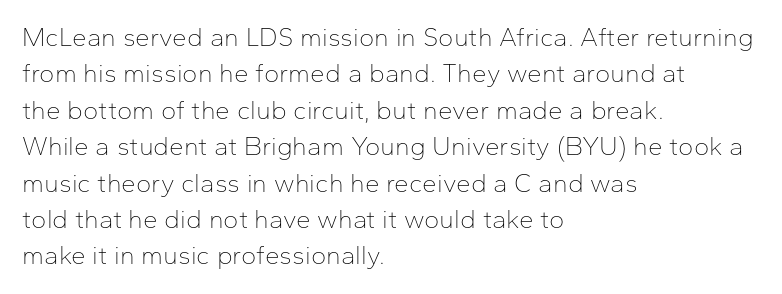
Q: Is the text bold? A: No.
Q: Is the text italic (slanted)? A: No, it is upright.
Q: Is the text underlined? A: No.
Q: How is the paragraph aligned? A: Left-aligned.
Q: Is the spacing between letters normal or unusually wide? A: Normal.
Q: Is the spacing between lines tight, normal or loose? A: Normal.
